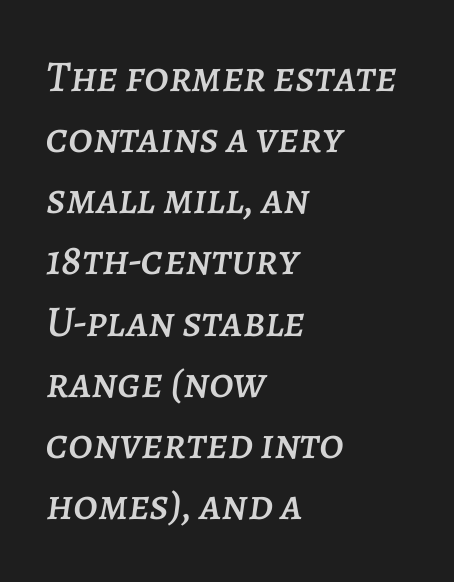
The lines in this sample share a left origin and differ only in where they stop. This sample uses plain, unmodified letter spacing. Spacing verdict: proportional, widths tailored to each character. The axis of the letterforms is tilted away from vertical.
